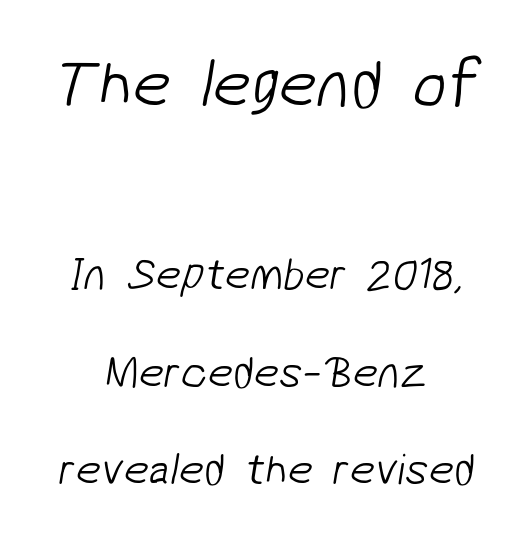
Q: Is the text bold? A: No.
Q: Is the typeface a serif or a sans-serif typeface? A: Sans-serif.
Q: Is the text underlined? A: No.
Q: How is the paragraph aligned? A: Centered.
Q: Is the spacing between letters normal or unusually wide? A: Normal.
Q: Is the spacing between lines tight, normal or loose? A: Loose.
Q: Which block of text is set in a larger size, the first (top) or the second (bottom)? A: The first (top) one.
Q: Width (condensed, normal, or wide)? A: Normal.
Q: Stroke contrast? A: Low.
Q: x-height? A: Medium.
Q: Monospaced? A: No.
